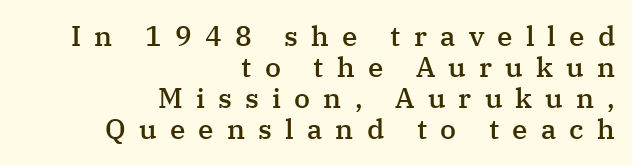
The image shows 28 px semibold serif type, upright; set right-aligned, tight line spacing (1.11x), unusually wide letter spacing (+0.47 em), not underlined; medium stroke contrast and a medium x-height.
